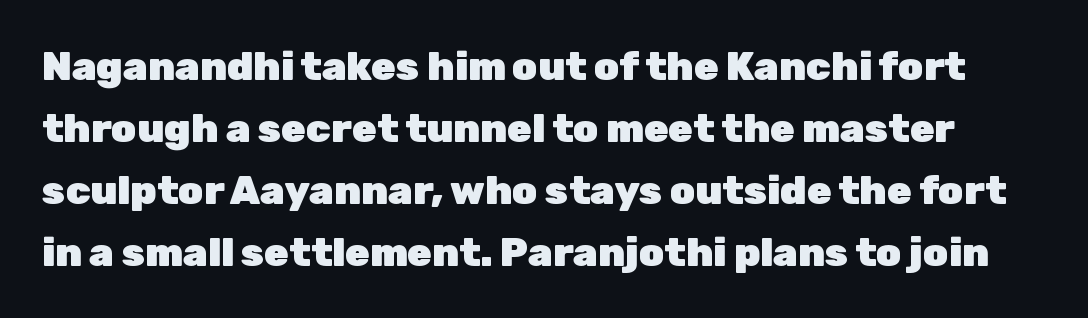
{"serif": "no", "italic": "no", "bold": "yes", "weight": "heavy", "width": "normal", "stroke_contrast": "low", "x_height": "medium", "monospaced": "no", "underline": "no", "line_spacing": "normal", "line_spacing_ratio": 1.55, "letter_spacing": "normal", "letter_spacing_em": 0.0, "glyph_px": 40}
